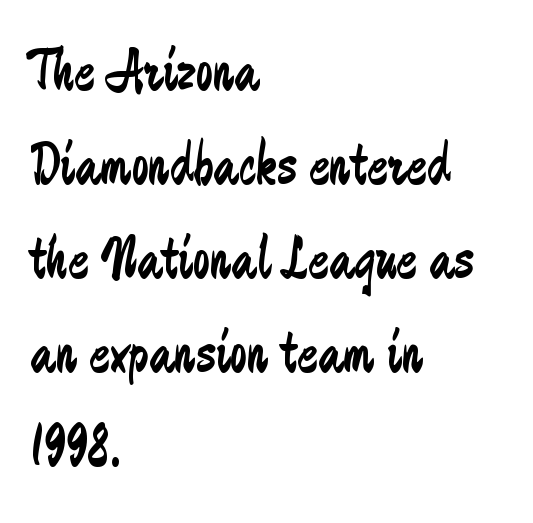
Q: Is the text bold? A: No.
Q: Is the text italic (slanted)? A: Yes.
Q: Is the typeface a serif or a sans-serif typeface? A: Sans-serif.
Q: Is the text underlined? A: No.
Q: How is the paragraph aligned? A: Left-aligned.
Q: Is the spacing between letters normal or unusually wide? A: Normal.
Q: Is the spacing between lines tight, normal or loose? A: Normal.
Q: Width (condensed, normal, or wide)? A: Condensed.
Q: Stroke contrast? A: Low.
Q: x-height? A: Small.
Q: Monospaced? A: No.
